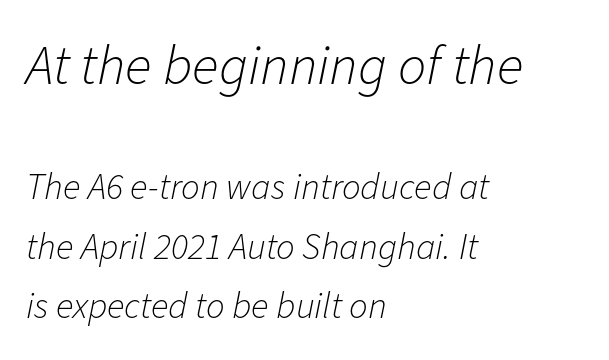
The image shows 56 px light type, italic (leaning right); set left-aligned, normal line spacing (1.61x), normal letter spacing, not underlined; the first (top) block is 1.51x larger; low stroke contrast and a medium x-height.
